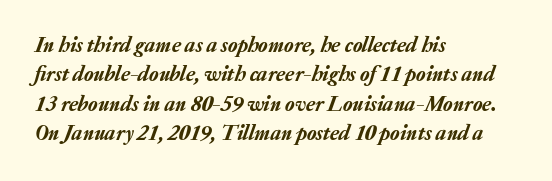
Evenly set lines give the paragraph a standard silhouette. The area under the type is left untouched. The line texture is even and compact thanks to regular tracking. This rendering uses left alignment, leaving the right contour irregular. There's an unmistakable incline to the writing here.
